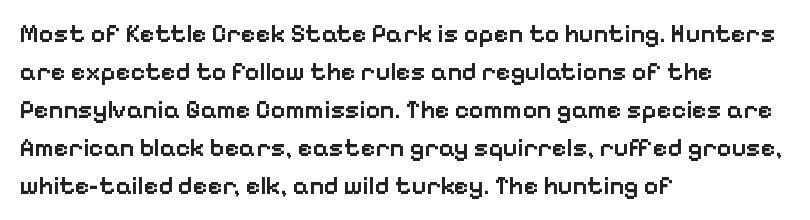
{"italic": "no", "bold": "semi", "underline": "no", "align": "left", "line_spacing": "normal", "line_spacing_ratio": 1.52, "letter_spacing": "normal", "letter_spacing_em": 0.0, "glyph_px": 25}
